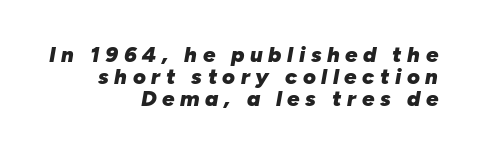
Q: Is the text bold? A: Yes.
Q: Is the text italic (slanted)? A: Yes, it leans right by about 10 degrees.
Q: Is the text underlined? A: No.
Q: How is the paragraph aligned? A: Right-aligned.
Q: Is the spacing between letters normal or unusually wide? A: Unusually wide.
Q: Is the spacing between lines tight, normal or loose? A: Tight.
